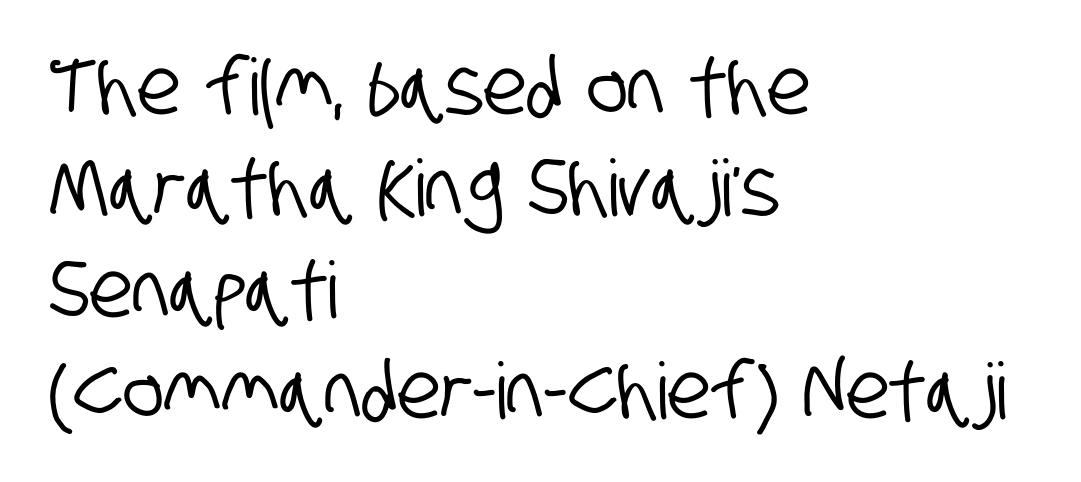
Q: Is the typeface a serif or a sans-serif typeface? A: Sans-serif.
Q: Is the text underlined? A: No.
Q: How is the paragraph aligned? A: Left-aligned.
Q: Is the spacing between letters normal or unusually wide? A: Normal.
Q: Is the spacing between lines tight, normal or loose? A: Normal.
Q: Width (condensed, normal, or wide)? A: Condensed.
Q: Stroke contrast? A: Low.
Q: x-height? A: Large.
Q: Monospaced? A: No.
